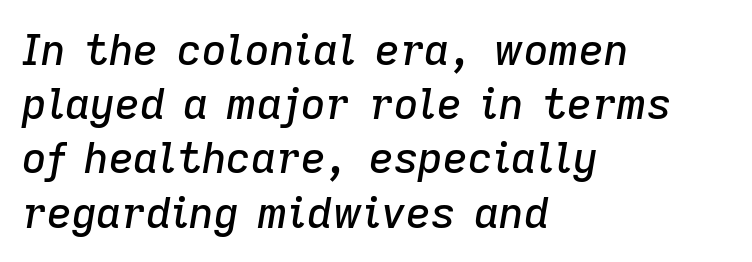
Q: Is the text italic (slanted)? A: Yes, it leans right by about 9 degrees.
Q: Is the text underlined? A: No.
Q: How is the paragraph aligned? A: Left-aligned.
Q: Is the spacing between letters normal or unusually wide? A: Normal.
Q: Is the spacing between lines tight, normal or loose? A: Normal.
Q: Width (condensed, normal, or wide)? A: Normal.
Q: Stroke contrast? A: Low.
Q: x-height? A: Medium.
Q: Monospaced? A: No.
